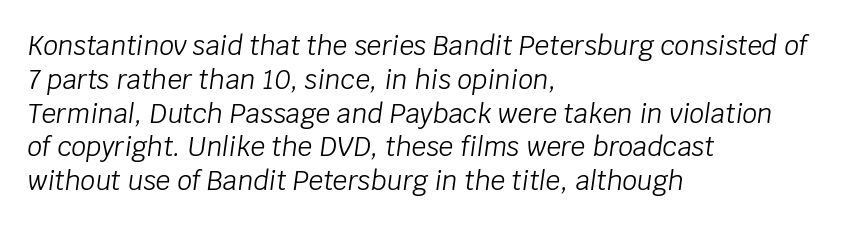
{"italic": "yes", "lean": "right", "slant_degrees": 8, "bold": "no", "underline": "no", "align": "left", "line_spacing": "normal", "line_spacing_ratio": 1.3, "letter_spacing": "normal", "letter_spacing_em": 0.0, "glyph_px": 26}
